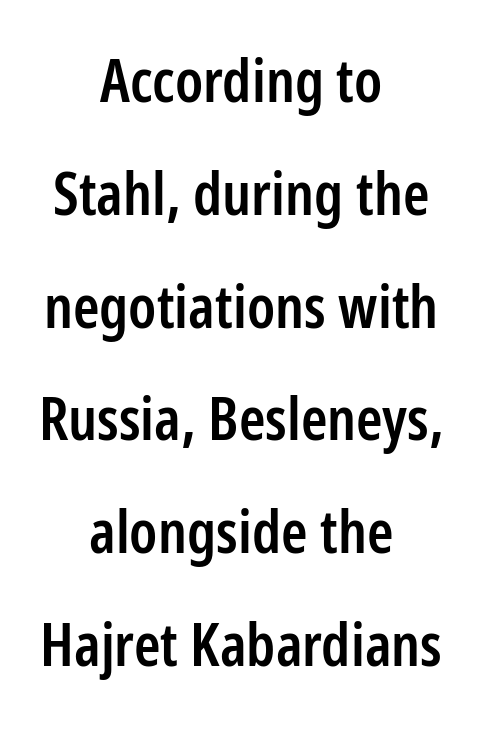
Type style note: lacks serifs. Default kerning and tracking; the words read as compact shapes. Notice the strokes are somewhat thickened but not fully heavy: this is a semibold. The passage shown is typed in a proportional face where columns would drift.
